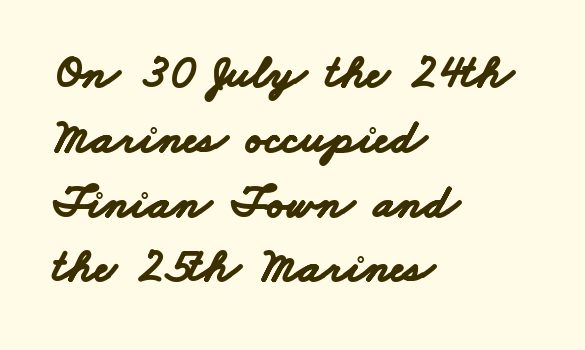
The image shows 48 px bold, wide sans-serif type; set left-aligned, normal line spacing (1.35x), normal letter spacing, not underlined; low stroke contrast and a small x-height.
